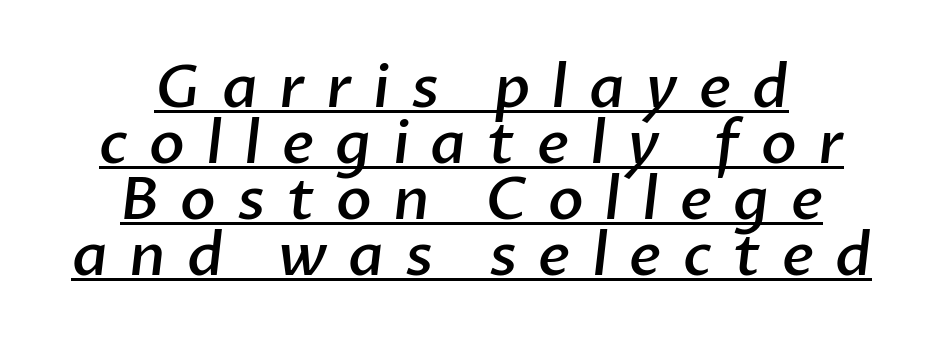
{"serif": "no", "bold": "semi", "weight": "semibold", "width": "normal", "stroke_contrast": "low", "x_height": "medium", "monospaced": "no", "underline": "yes", "align": "center", "line_spacing": "tight", "line_spacing_ratio": 0.95, "letter_spacing": "wide", "letter_spacing_em": 0.36, "glyph_px": 59}
